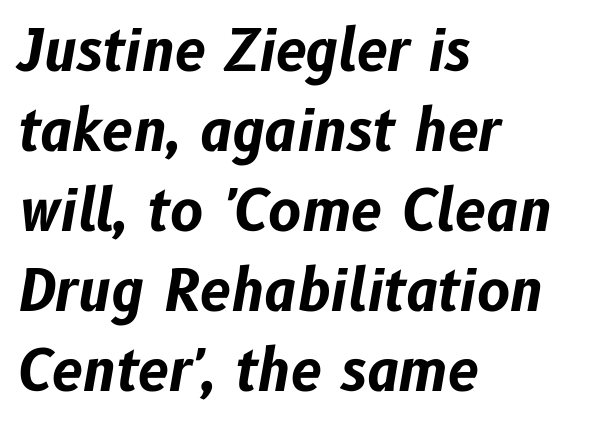
Q: Is the text bold? A: Yes.
Q: Is the text italic (slanted)? A: Yes, it leans right by about 10 degrees.
Q: Is the text underlined? A: No.
Q: How is the paragraph aligned? A: Left-aligned.
Q: Is the spacing between letters normal or unusually wide? A: Normal.
Q: Is the spacing between lines tight, normal or loose? A: Normal.
Q: Width (condensed, normal, or wide)? A: Normal.
Q: Stroke contrast? A: Low.
Q: x-height? A: Medium.
Q: Monospaced? A: No.
